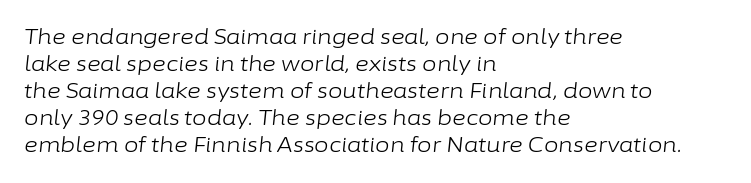
The image shows 21 px text type, italic (leaning right); set left-aligned, normal line spacing (1.29x), normal letter spacing, not underlined.
